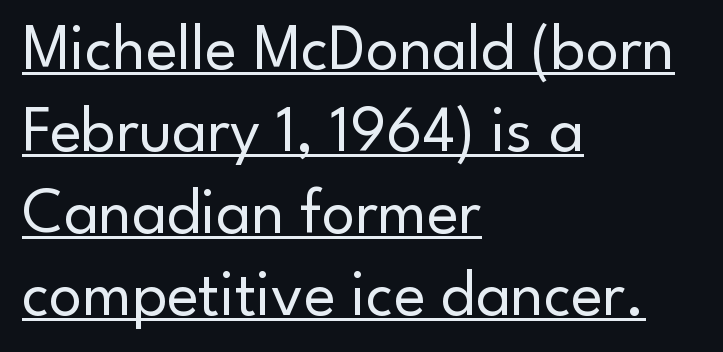
In terms of posture, this sample is upright. These characters rest on top of a visible drawn line. No letter is thick-stroked: the sample isn't bold. The face used here is a sans, in the tradition of grotesques and geometrics.
